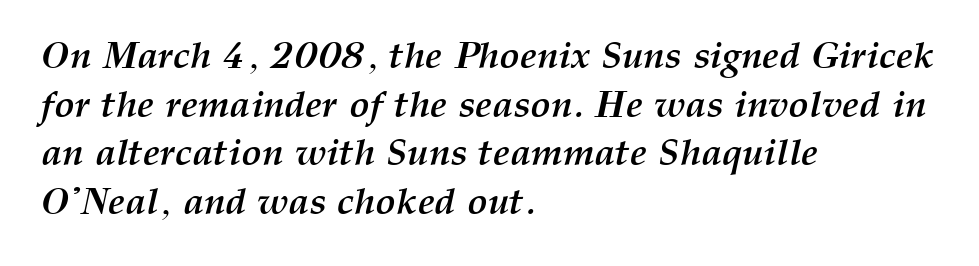
Q: Is the text bold? A: Yes.
Q: Is the text italic (slanted)? A: Yes, it leans right by about 12 degrees.
Q: Is the text underlined? A: No.
Q: How is the paragraph aligned? A: Left-aligned.
Q: Is the spacing between letters normal or unusually wide? A: Normal.
Q: Is the spacing between lines tight, normal or loose? A: Normal.
Q: Width (condensed, normal, or wide)? A: Normal.
Q: Stroke contrast? A: Medium.
Q: x-height? A: Medium.
Q: Monospaced? A: No.
